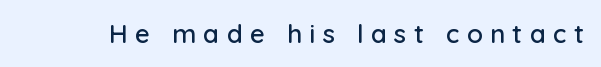
The image shows 26 px text type, upright; set unusually wide letter spacing (+0.28 em), not underlined.
